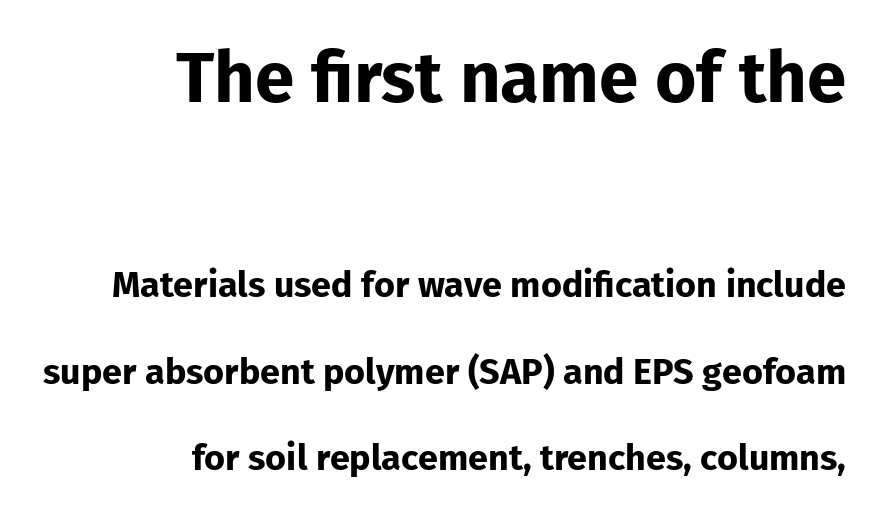
{"serif": "no", "italic": "no", "bold": "yes", "weight": "bold", "width": "normal", "stroke_contrast": "low", "x_height": "medium", "monospaced": "no", "underline": "no", "align": "right", "line_spacing": "loose", "line_spacing_ratio": 2.41, "letter_spacing": "normal", "letter_spacing_em": 0.0, "larger_block": "first", "size_ratio": 1.97, "glyph_px": 71}
